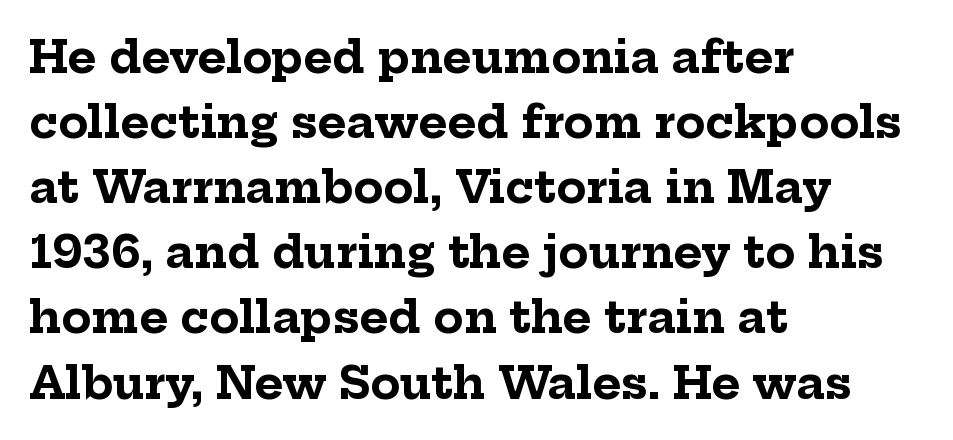
{"serif": "yes", "italic": "no", "bold": "yes", "weight": "bold", "width": "normal", "stroke_contrast": "low", "x_height": "medium", "monospaced": "no", "underline": "no", "align": "left", "line_spacing": "normal", "line_spacing_ratio": 1.48, "letter_spacing": "normal", "letter_spacing_em": 0.0, "glyph_px": 44}
